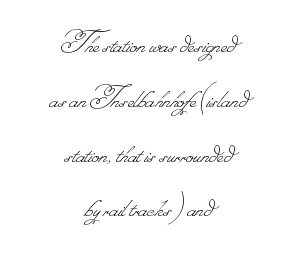
{"bold": "no", "weight": "thin", "width": "normal", "stroke_contrast": "low", "monospaced": "no", "underline": "no", "align": "center", "line_spacing": "normal", "line_spacing_ratio": 1.66, "letter_spacing": "normal", "letter_spacing_em": 0.0, "glyph_px": 33}
